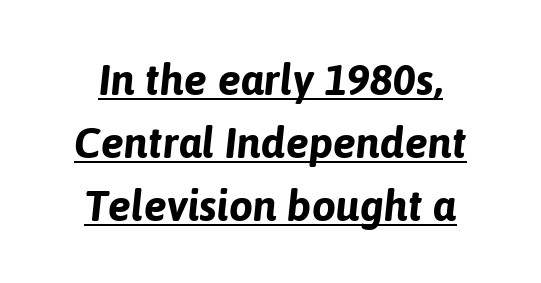
The image shows 43 px bold type, italic (leaning right); set centered, normal line spacing (1.46x), normal letter spacing, underlined; low stroke contrast and a medium x-height.
